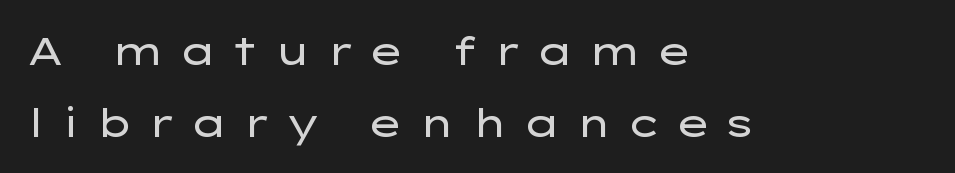
{"serif": "no", "italic": "no", "bold": "no", "weight": "regular", "width": "wide", "stroke_contrast": "low", "x_height": "medium", "monospaced": "no", "underline": "no", "align": "left", "line_spacing_ratio": 1.84, "letter_spacing": "wide", "letter_spacing_em": 0.34, "glyph_px": 39}
